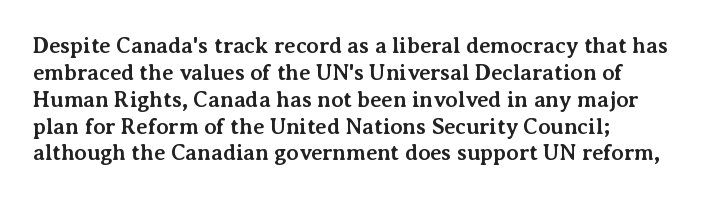
Strong, thick strokes mark this as bold type. Standard letterfit; no display-style spreading of the glyphs. The space directly below the letters is spotless. Every stem runs plumb, perpendicular to the baseline.
